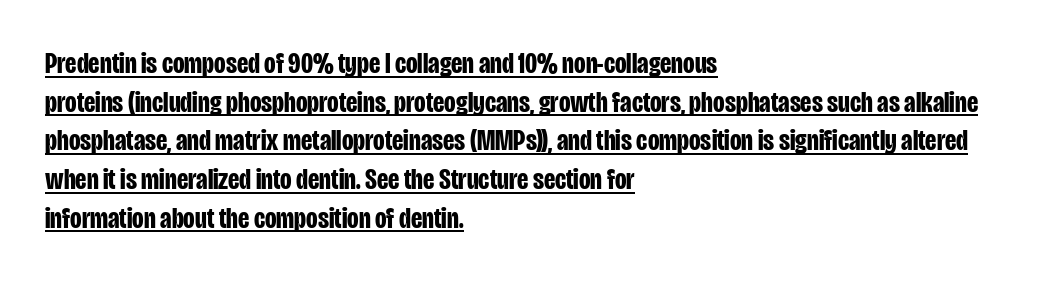
The image shows 30 px bold, condensed sans-serif type, upright; set left-aligned, normal line spacing (1.29x), normal letter spacing, underlined; low stroke contrast and a large x-height.
